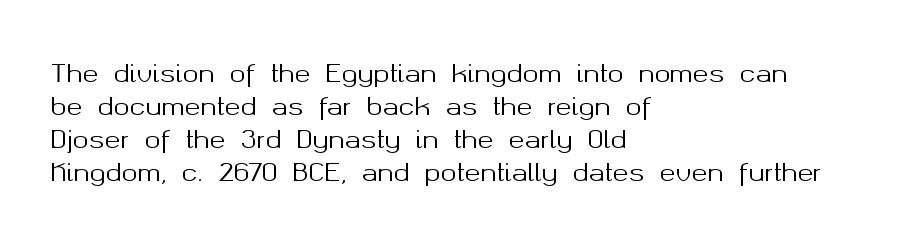
The type sits square on the baseline with zero lean. Students, observe: this is what conventionally led text looks like. Notice how the passage keeps a crisp vertical edge on the left only. Lines of text with bare space underneath.
